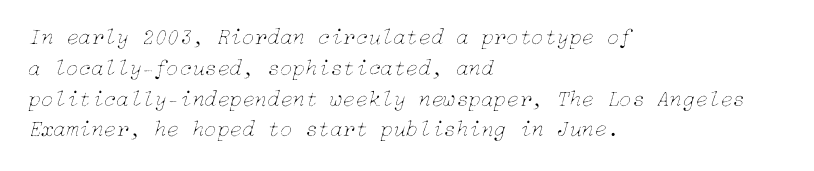
The image shows 23 px text type, italic (leaning right); set left-aligned, normal line spacing (1.34x), normal letter spacing, not underlined.
